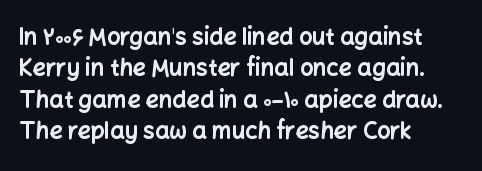
Q: Is the text bold? A: Yes.
Q: Is the text italic (slanted)? A: No, it is upright.
Q: Is the text underlined? A: No.
Q: How is the paragraph aligned? A: Left-aligned.
Q: Is the spacing between letters normal or unusually wide? A: Normal.
Q: Is the spacing between lines tight, normal or loose? A: Normal.
